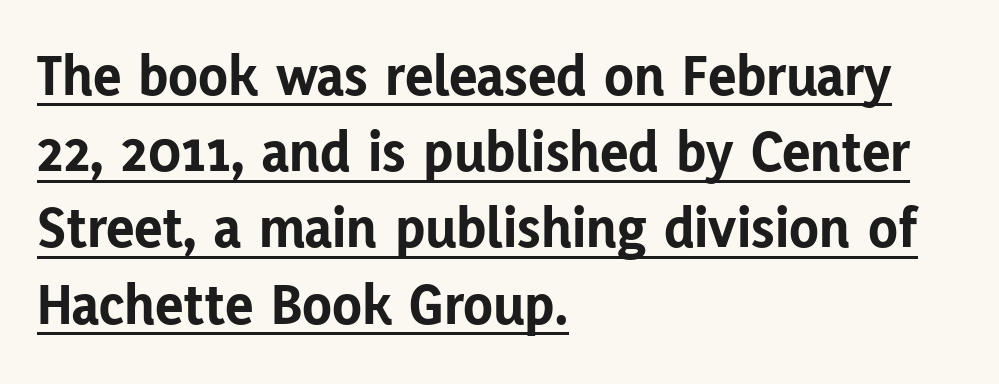
Horizontally, the lines are justified to the leading edge only. The tracking reads as untouched default to a designer's eye. Note the varied advance widths — an 'i' is clearly narrower than an 'm'. Looks like someone drew a line under every word here.
